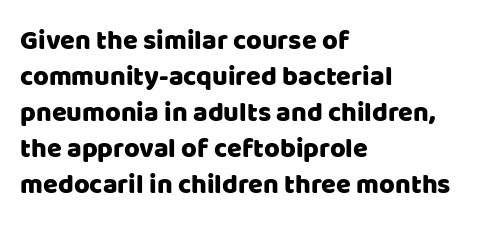
{"italic": "no", "underline": "no", "align": "left", "line_spacing": "normal", "line_spacing_ratio": 1.33, "letter_spacing": "normal", "letter_spacing_em": 0.0, "glyph_px": 27}
